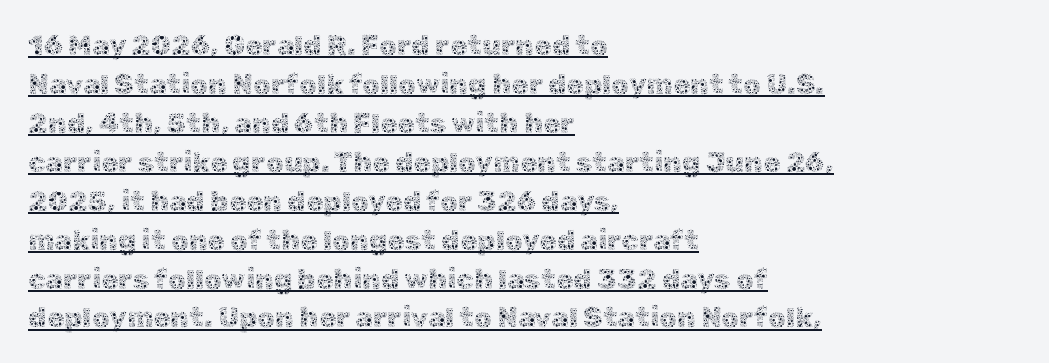
You could not count columns in this text — the font is proportionally spaced. Letter spacing: default. Is the block centered? No — it sits flush against the left margin. Is the stroke heavy? The answer is a plain regular-or-lighter. Looks like someone drew a line under every word here. Vertically, the passage feels balanced, rows spaced as you'd expect.
